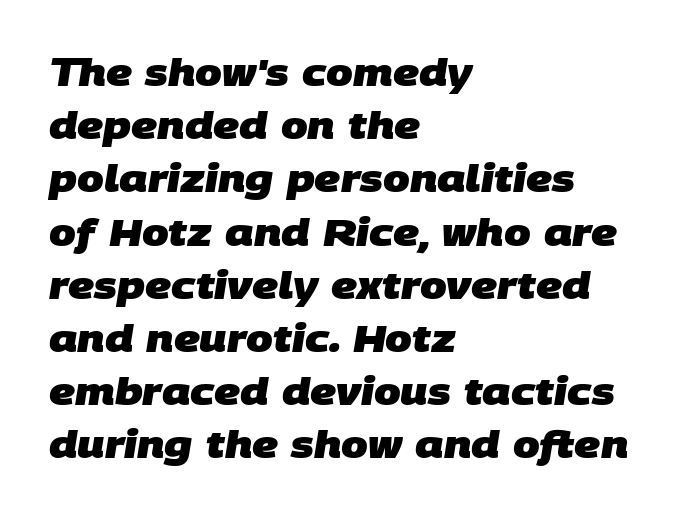
The image shows 38 px heavy sans-serif type; set left-aligned, normal line spacing (1.4x), normal letter spacing, not underlined; low stroke contrast and a large x-height.
